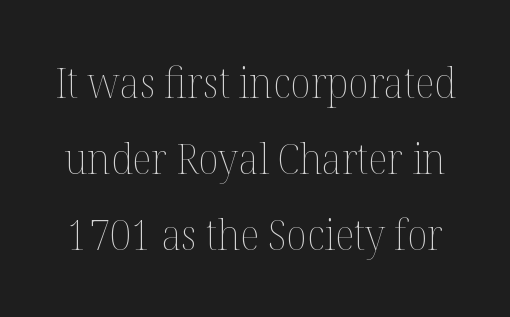
The image shows 42 px thin type, upright; set line spacing 1.81x, normal letter spacing, not underlined; medium stroke contrast and a medium x-height.
